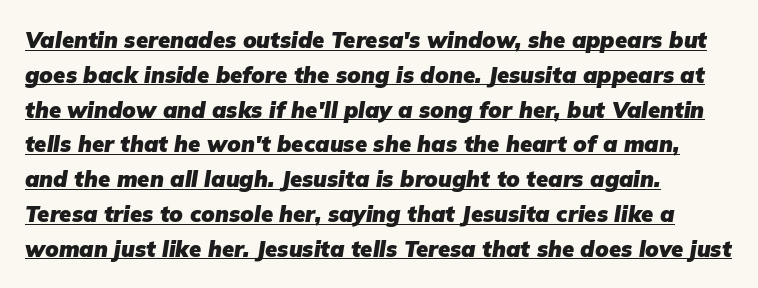
The lines sit at an ordinary, default distance from one another. Caption: standard tracking, unaltered. Emphasis-style slanted type is in use. Every letter is thick-stroked: bold, no question. A student would call this left alignment; a typographer would say flush left, rag right.
